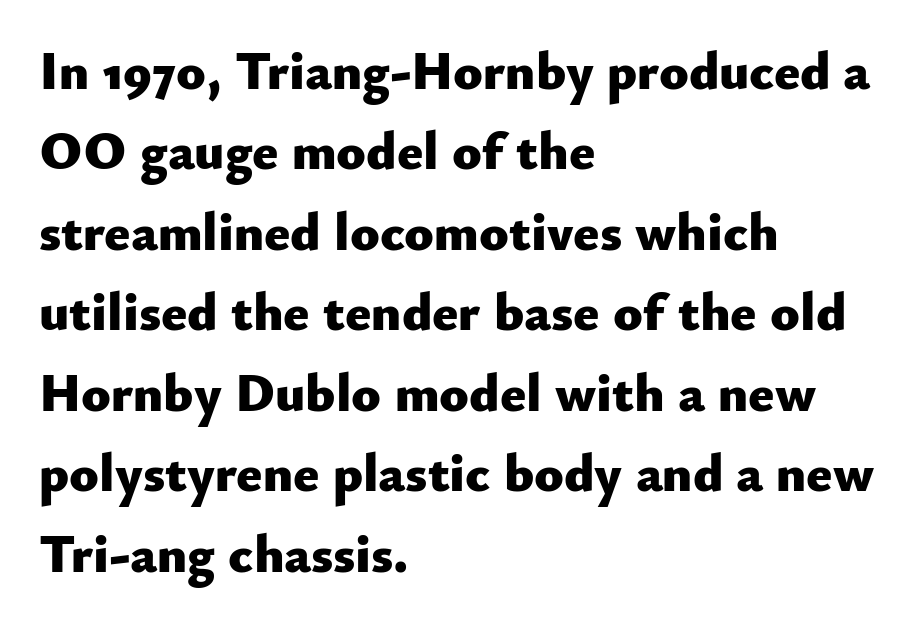
Q: Is the text bold? A: Yes.
Q: Is the text italic (slanted)? A: No, it is upright.
Q: Is the typeface a serif or a sans-serif typeface? A: Sans-serif.
Q: Is the text underlined? A: No.
Q: How is the paragraph aligned? A: Left-aligned.
Q: Is the spacing between letters normal or unusually wide? A: Normal.
Q: Is the spacing between lines tight, normal or loose? A: Normal.
Q: Width (condensed, normal, or wide)? A: Normal.
Q: Stroke contrast? A: Low.
Q: x-height? A: Small.
Q: Monospaced? A: No.
